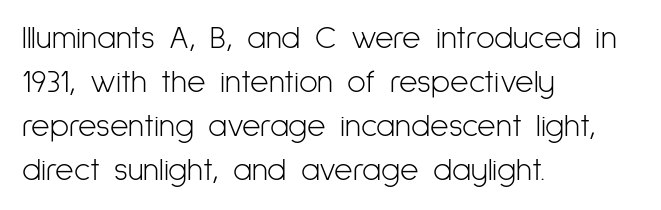
The image shows 32 px light, condensed sans-serif type, upright; set left-aligned, normal line spacing (1.38x), normal letter spacing, not underlined; low stroke contrast and a medium x-height.
